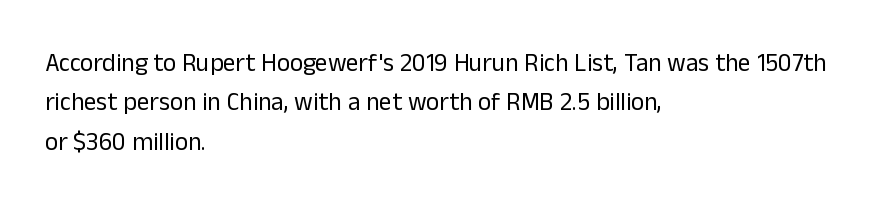
Q: Is the text bold? A: No.
Q: Is the text italic (slanted)? A: No, it is upright.
Q: Is the text underlined? A: No.
Q: How is the paragraph aligned? A: Left-aligned.
Q: Is the spacing between letters normal or unusually wide? A: Normal.
Q: Is the spacing between lines tight, normal or loose? A: Normal.
